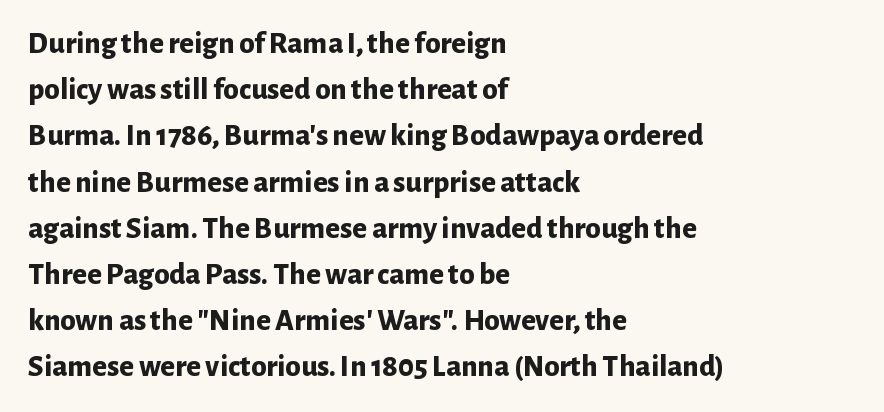
A typesetter would call this leading conventional body-copy spacing. Underline: absent. Reading down the block, your eye returns to a fixed left position each line. Serif or sans? Sans — the stroke terminals are bare. Looks like regular typesetting: each glyph gets only the width it needs. The letters stand straight up with perfectly vertical stems.
